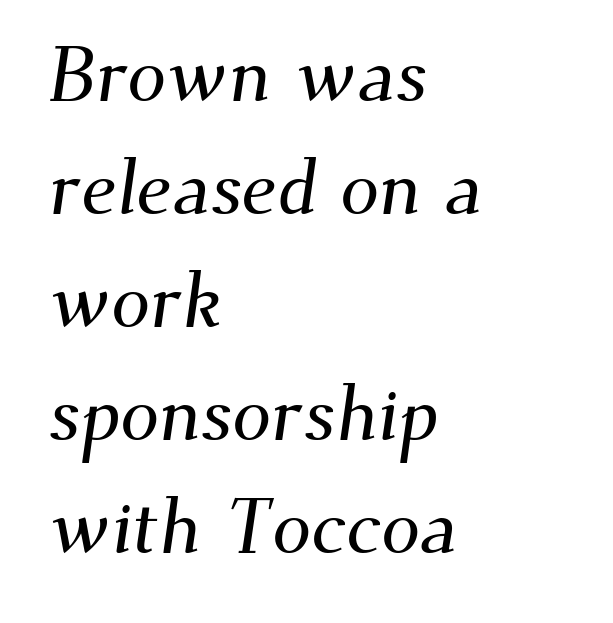
The passage shown is typeset with a serif family. The passage shown is typed in a proportional face where columns would drift. The zone under the glyphs is completely vacant. Leftover space on each line is placed entirely after the last word. Tracking value appears to be zero — textbook default spacing.
